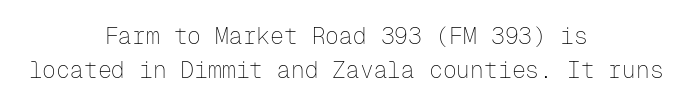
Italic: no, the glyphs are upright roman. The string is rendered with underlining switched off. Rows of type keep a routine distance in the vertical direction. The strokes carry an ordinary text weight at most. If you folded the block vertically in half, each line would mirror itself in length. Glyph-to-glyph distance matches everyday printed text.
